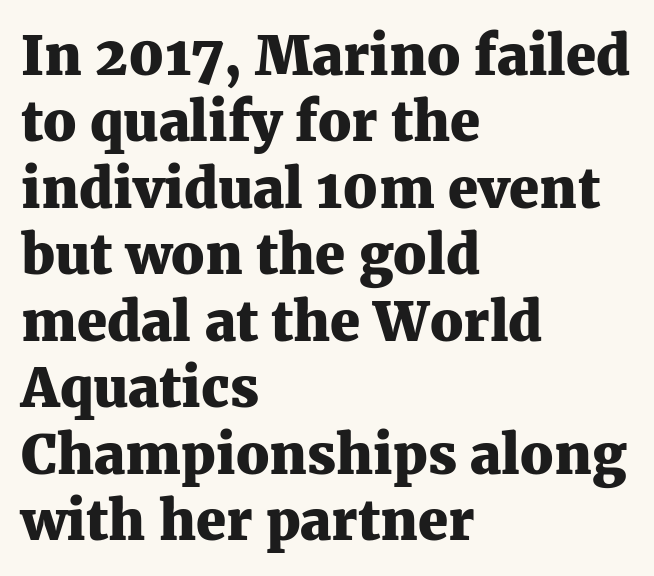
Horizontally, the lines are justified to the leading edge only. The rendering uses natural spacing where letterforms have individual widths. Inter-character spacing is left at the font's built-in metrics. Every letter is thick-stroked: bold, no question. Descender tails drop into unmarked territory. Unlike italic type, these characters show no tilt at all.
